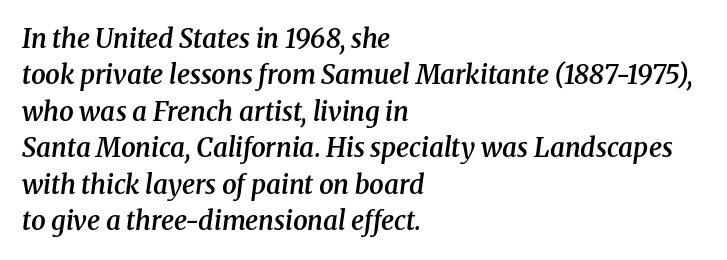
Q: Is the text bold? A: Semi-bold.
Q: Is the text italic (slanted)? A: Yes, it leans right by about 8 degrees.
Q: Is the text underlined? A: No.
Q: How is the paragraph aligned? A: Left-aligned.
Q: Is the spacing between letters normal or unusually wide? A: Normal.
Q: Is the spacing between lines tight, normal or loose? A: Normal.
